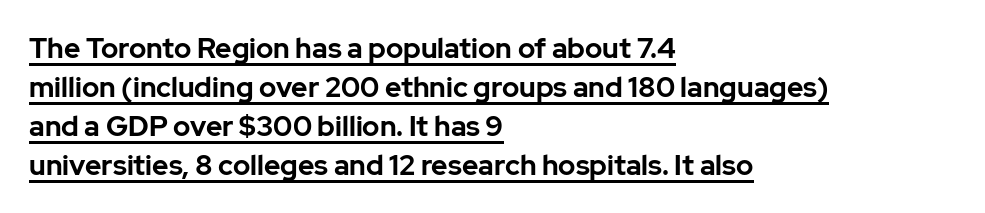
The image shows 28 px bold sans-serif type, upright; set left-aligned, normal line spacing (1.39x), normal letter spacing, underlined; low stroke contrast and a medium x-height.
